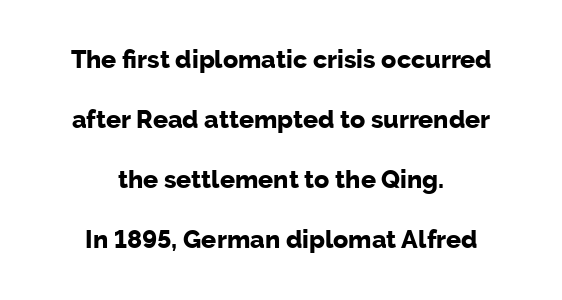
{"italic": "no", "bold": "yes", "underline": "no", "align": "center", "line_spacing": "loose", "line_spacing_ratio": 2.4, "letter_spacing": "normal", "letter_spacing_em": 0.0, "glyph_px": 25}
